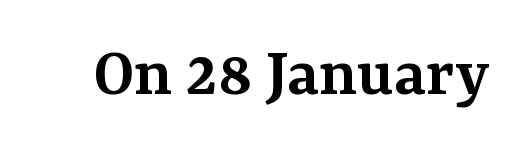
{"serif": "yes", "italic": "no", "bold": "semi", "weight": "semibold", "width": "normal", "stroke_contrast": "medium", "x_height": "medium", "monospaced": "no", "underline": "no", "letter_spacing": "normal", "letter_spacing_em": 0.0, "glyph_px": 71}
